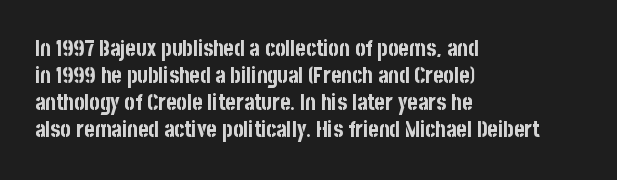
Q: Is the text bold? A: Yes.
Q: Is the text italic (slanted)? A: No, it is upright.
Q: Is the text underlined? A: No.
Q: How is the paragraph aligned? A: Left-aligned.
Q: Is the spacing between letters normal or unusually wide? A: Normal.
